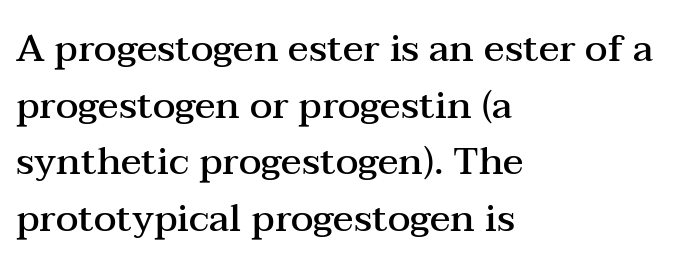
{"serif": "yes", "italic": "no", "bold": "semi", "weight": "semibold", "width": "wide", "stroke_contrast": "medium", "x_height": "medium", "monospaced": "no", "underline": "no", "align": "left", "line_spacing": "normal", "line_spacing_ratio": 1.49, "letter_spacing": "normal", "letter_spacing_em": 0.0, "glyph_px": 38}
